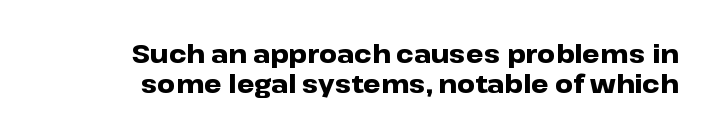
The image shows 25 px bold type, upright; set line spacing 1.22x, normal letter spacing, not underlined.
